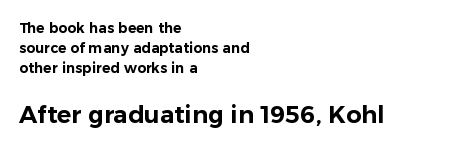
Q: Is the text italic (slanted)? A: No, it is upright.
Q: Is the text underlined? A: No.
Q: How is the paragraph aligned? A: Left-aligned.
Q: Is the spacing between letters normal or unusually wide? A: Normal.
Q: Is the spacing between lines tight, normal or loose? A: Normal.
Q: Which block of text is set in a larger size, the first (top) or the second (bottom)? A: The second (bottom) one.
